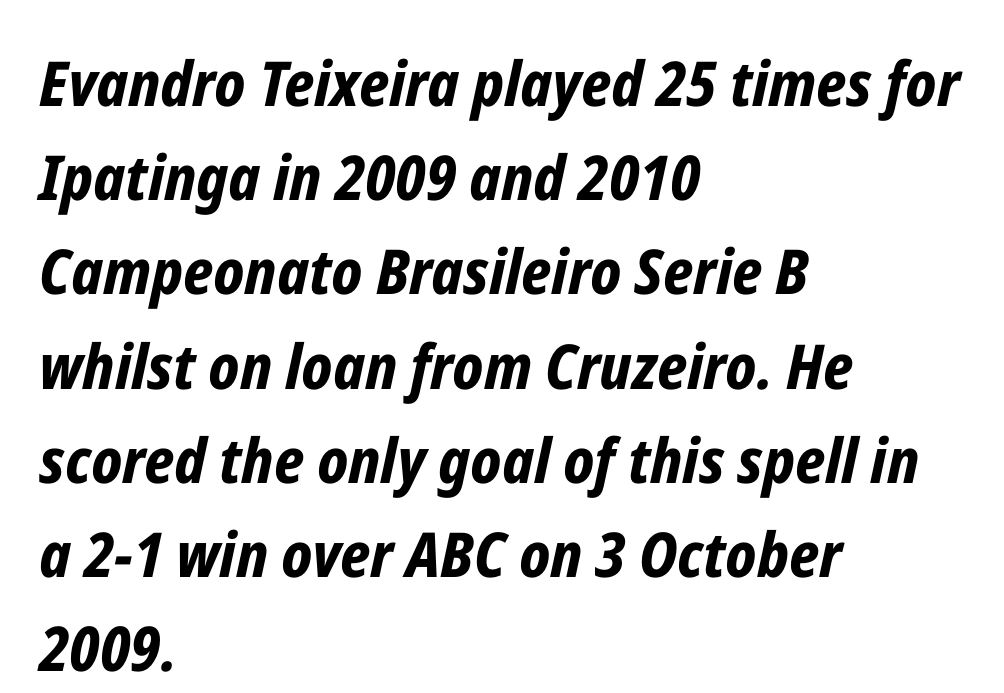
One glance says typical: line gaps are just what's usual. Anything drawn beneath the words? Only blank space. Heft: maximum for text — a bold. The axis of the letterforms is tilted away from vertical. This sample has the flowing, uneven cadence of proportional lettering.
